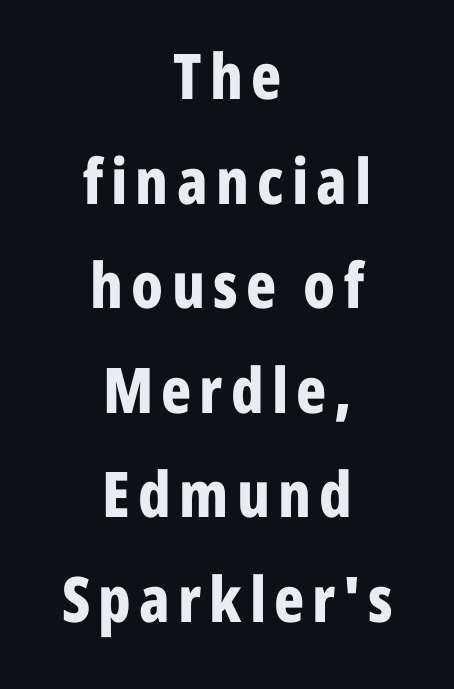
Q: Is the text bold? A: Yes.
Q: Is the text italic (slanted)? A: No, it is upright.
Q: Is the typeface a serif or a sans-serif typeface? A: Sans-serif.
Q: Is the text underlined? A: No.
Q: How is the paragraph aligned? A: Centered.
Q: Is the spacing between lines tight, normal or loose? A: Normal.
Q: Width (condensed, normal, or wide)? A: Condensed.
Q: Stroke contrast? A: Low.
Q: x-height? A: Medium.
Q: Monospaced? A: No.
